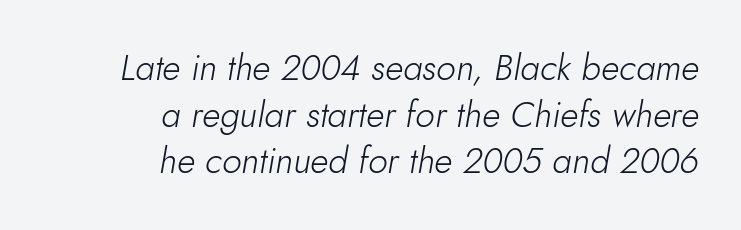
Stems here are at most as thick as an everyday book face. This sample uses plain, unmodified letter spacing. In terms of leading, this rendering sits right in the middle. The passage shown is typed in a proportional face where columns would drift. Is the type slanted? Yes — the strokes lean at a clear angle. Line endings align vertically; line beginnings do not.
